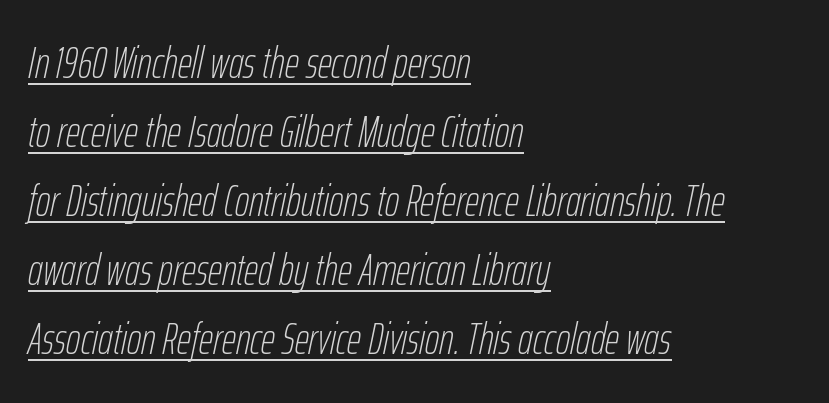
{"italic": "yes", "lean": "right", "slant_degrees": 12, "bold": "no", "weight": "thin", "width": "condensed", "stroke_contrast": "low", "x_height": "medium", "monospaced": "no", "underline": "yes", "align": "left", "line_spacing": "normal", "line_spacing_ratio": 1.57, "letter_spacing": "normal", "letter_spacing_em": 0.0, "glyph_px": 44}
